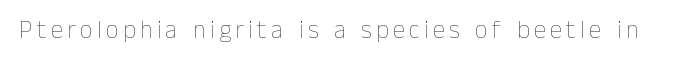
{"italic": "no", "bold": "no", "underline": "no", "glyph_px": 25}
